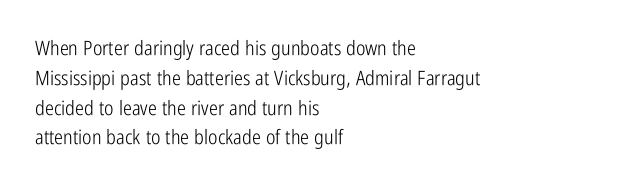
Rule under the text: the space is simply empty. Upright lettering throughout. This rendering leaves character spacing at its baseline value. If you drew a ruler down the left edge, every line would touch it. Is there much room between lines? A standard amount, neither cramped nor airy. This reads as an unemphasized weight, regular at the heaviest.
